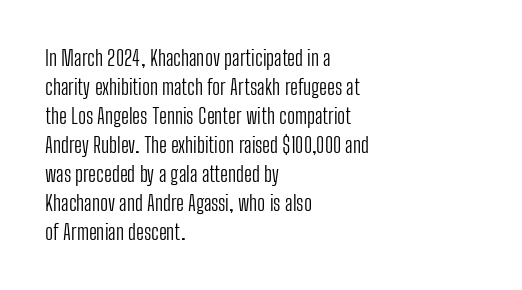
The image shows 21 px text type, upright; set left-aligned, normal line spacing (1.38x), normal letter spacing, not underlined.
